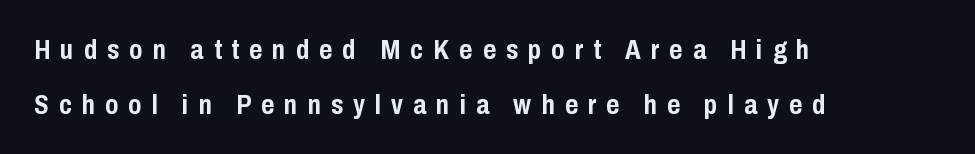
The image shows 28 px semibold, condensed sans-serif type, upright; set left-aligned, loose line spacing (1.96x), unusually wide letter spacing (+0.36 em), not underlined; low stroke contrast and a medium x-height.
